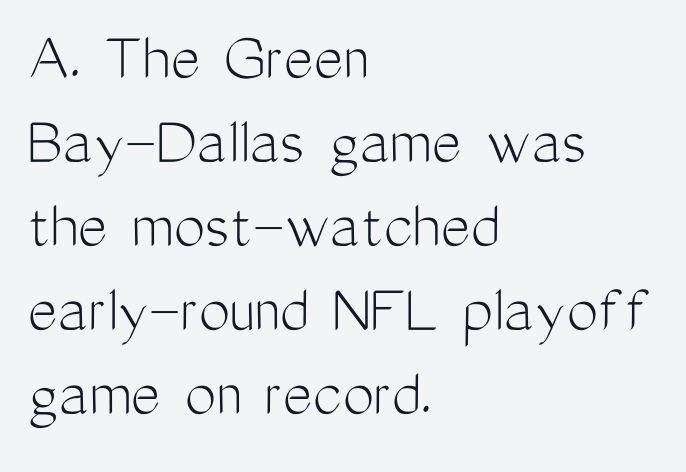
Q: Is the text bold? A: No.
Q: Is the text italic (slanted)? A: No, it is upright.
Q: Is the typeface a serif or a sans-serif typeface? A: Sans-serif.
Q: Is the text underlined? A: No.
Q: How is the paragraph aligned? A: Left-aligned.
Q: Is the spacing between letters normal or unusually wide? A: Normal.
Q: Width (condensed, normal, or wide)? A: Condensed.
Q: Stroke contrast? A: Medium.
Q: x-height? A: Medium.
Q: Monospaced? A: No.
